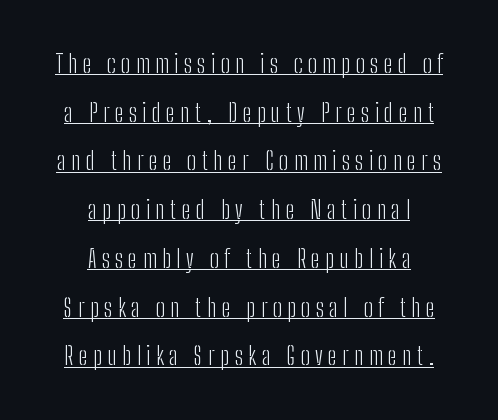
Q: Is the text bold? A: No.
Q: Is the text italic (slanted)? A: No, it is upright.
Q: Is the text underlined? A: Yes.
Q: How is the paragraph aligned? A: Centered.
Q: Is the spacing between letters normal or unusually wide? A: Unusually wide.
Q: Is the spacing between lines tight, normal or loose? A: Loose.
